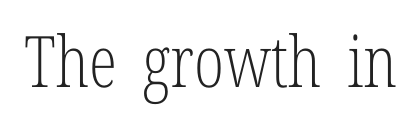
Q: Is the text bold? A: No.
Q: Is the text italic (slanted)? A: No, it is upright.
Q: Is the typeface a serif or a sans-serif typeface? A: Serif.
Q: Is the text underlined? A: No.
Q: Is the spacing between letters normal or unusually wide? A: Normal.
Q: Width (condensed, normal, or wide)? A: Condensed.
Q: Stroke contrast? A: Low.
Q: x-height? A: Medium.
Q: Monospaced? A: No.
